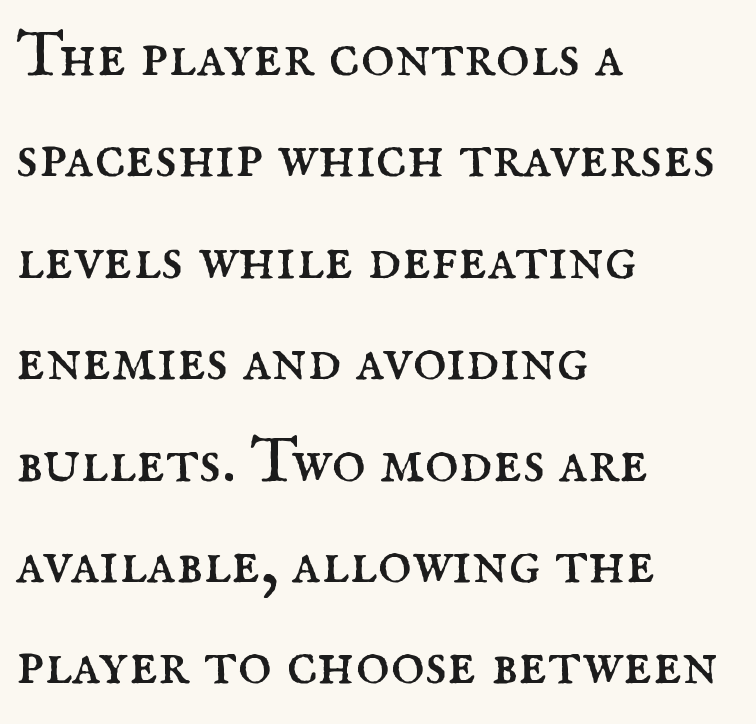
The rows are spaced the way most documents space them. This is not heavy type; no bold has been used. The foot of each line stays bare and open. Short note: letters normally spaced. This rendering uses left alignment, leaving the right contour irregular.
